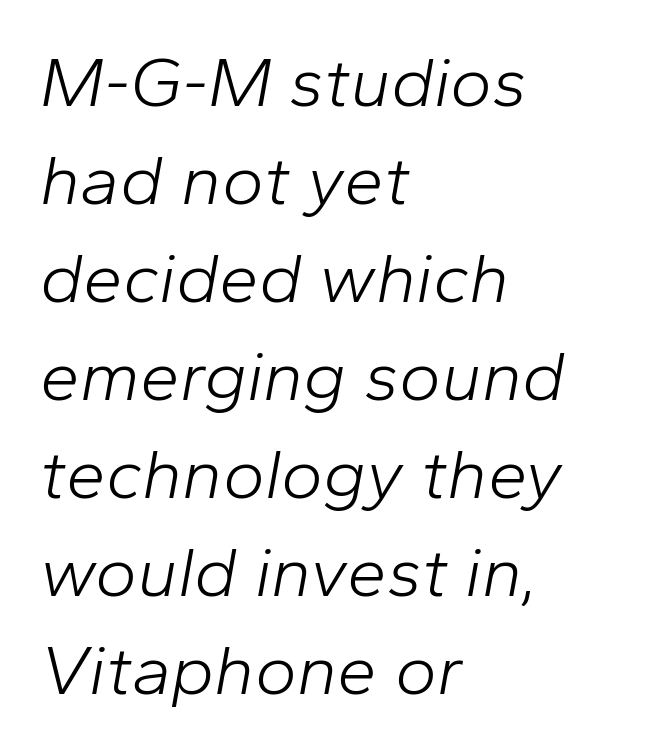
Tracking here is standard; glyphs follow each other at the usual distance. Only glyphs here, with clear space below each row. The rendering uses natural spacing where letterforms have individual widths. Weight class: somewhere from thin through regular. This sample is left-justified, so line endings fall wherever the words run out.
